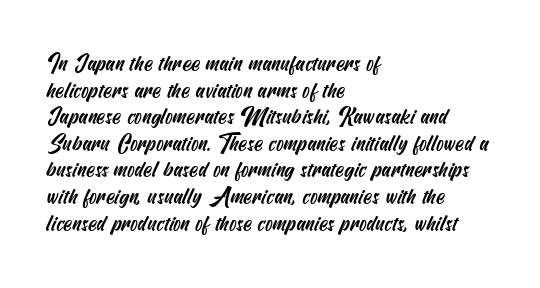
{"underline": "no", "align": "left", "line_spacing_ratio": 1.21, "letter_spacing": "normal", "letter_spacing_em": 0.0, "glyph_px": 22}
